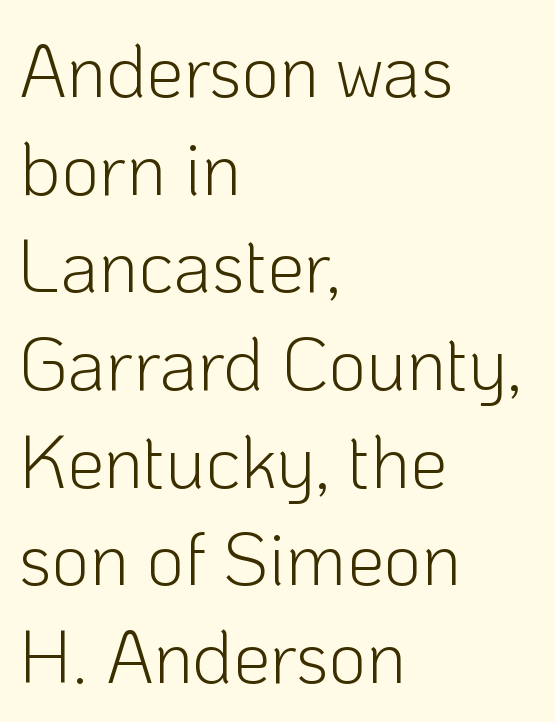
{"serif": "no", "italic": "no", "bold": "no", "weight": "light", "width": "normal", "stroke_contrast": "low", "x_height": "medium", "monospaced": "no", "underline": "no", "align": "left", "line_spacing": "normal", "line_spacing_ratio": 1.32, "letter_spacing": "normal", "letter_spacing_em": 0.0, "glyph_px": 74}
